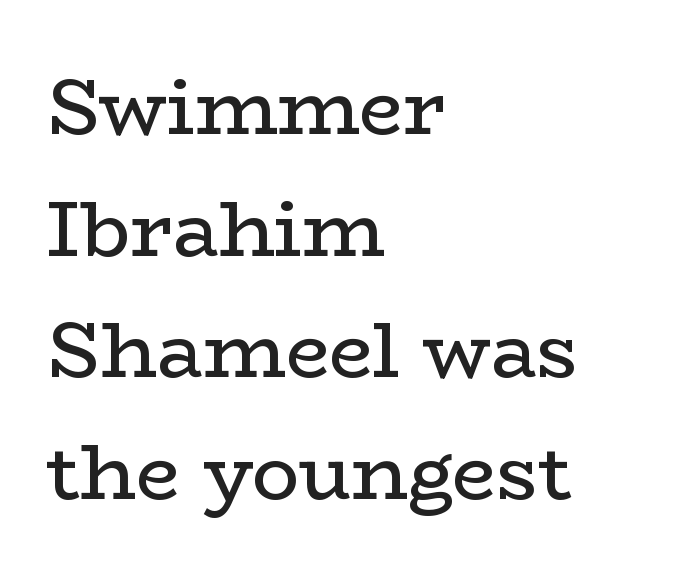
Q: Is the text bold? A: No.
Q: Is the text italic (slanted)? A: No, it is upright.
Q: Is the typeface a serif or a sans-serif typeface? A: Serif.
Q: Is the text underlined? A: No.
Q: How is the paragraph aligned? A: Left-aligned.
Q: Is the spacing between letters normal or unusually wide? A: Normal.
Q: Is the spacing between lines tight, normal or loose? A: Normal.
Q: Width (condensed, normal, or wide)? A: Wide.
Q: Stroke contrast? A: Low.
Q: x-height? A: Medium.
Q: Monospaced? A: No.
